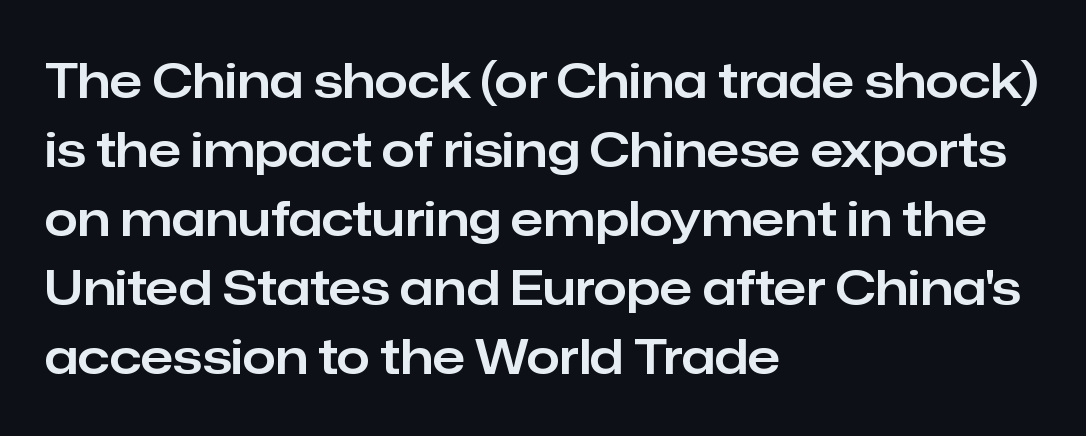
Q: Is the text italic (slanted)? A: No, it is upright.
Q: Is the typeface a serif or a sans-serif typeface? A: Sans-serif.
Q: Is the text underlined? A: No.
Q: How is the paragraph aligned? A: Left-aligned.
Q: Is the spacing between letters normal or unusually wide? A: Normal.
Q: Is the spacing between lines tight, normal or loose? A: Normal.
Q: Width (condensed, normal, or wide)? A: Normal.
Q: Stroke contrast? A: Low.
Q: x-height? A: Medium.
Q: Monospaced? A: No.
